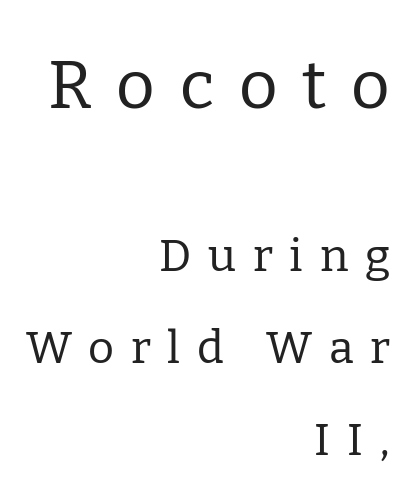
{"serif": "yes", "italic": "no", "bold": "no", "weight": "regular", "width": "normal", "stroke_contrast": "low", "x_height": "medium", "monospaced": "no", "underline": "no", "align": "right", "line_spacing": "loose", "line_spacing_ratio": 2.05, "letter_spacing": "wide", "letter_spacing_em": 0.37, "larger_block": "first", "size_ratio": 1.49, "glyph_px": 67}
